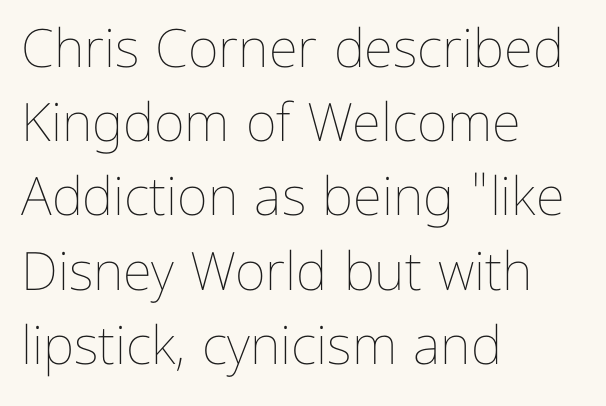
{"italic": "no", "bold": "no", "weight": "thin", "width": "normal", "stroke_contrast": "low", "x_height": "medium", "monospaced": "no", "underline": "no", "align": "left", "line_spacing": "normal", "line_spacing_ratio": 1.4, "letter_spacing": "normal", "letter_spacing_em": 0.0, "glyph_px": 53}
